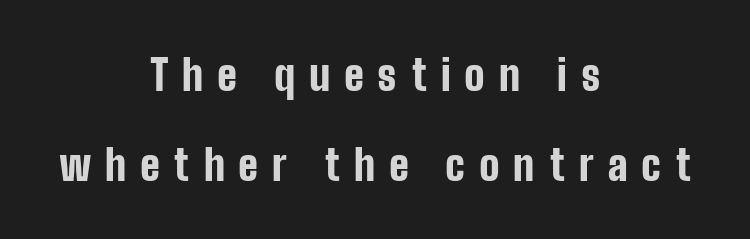
The image shows 42 px bold, condensed sans-serif type, upright; set centered, loose line spacing (2.14x), unusually wide letter spacing (+0.33 em), not underlined; low stroke contrast and a medium x-height.
